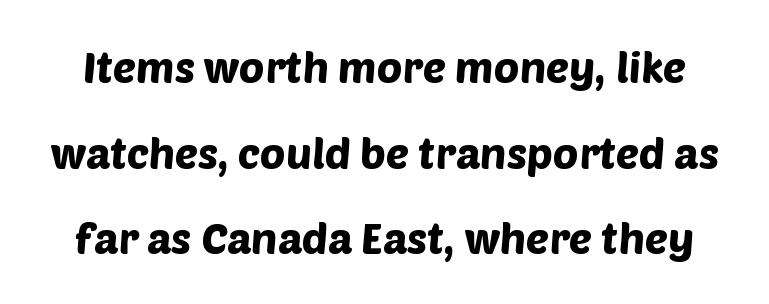
Q: Is the typeface a serif or a sans-serif typeface? A: Sans-serif.
Q: Is the text underlined? A: No.
Q: Is the spacing between letters normal or unusually wide? A: Normal.
Q: Is the spacing between lines tight, normal or loose? A: Loose.
Q: Width (condensed, normal, or wide)? A: Normal.
Q: Stroke contrast? A: Low.
Q: x-height? A: Large.
Q: Monospaced? A: No.
